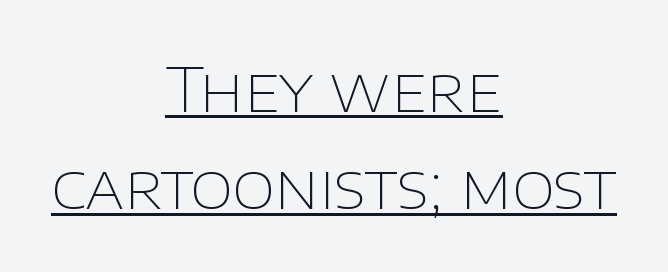
Q: Is the text bold? A: No.
Q: Is the text italic (slanted)? A: No, it is upright.
Q: Is the typeface a serif or a sans-serif typeface? A: Sans-serif.
Q: Is the text underlined? A: Yes.
Q: How is the paragraph aligned? A: Centered.
Q: Is the spacing between letters normal or unusually wide? A: Normal.
Q: Is the spacing between lines tight, normal or loose? A: Normal.
Q: Width (condensed, normal, or wide)? A: Normal.
Q: Stroke contrast? A: Low.
Q: x-height? A: Large.
Q: Monospaced? A: No.
